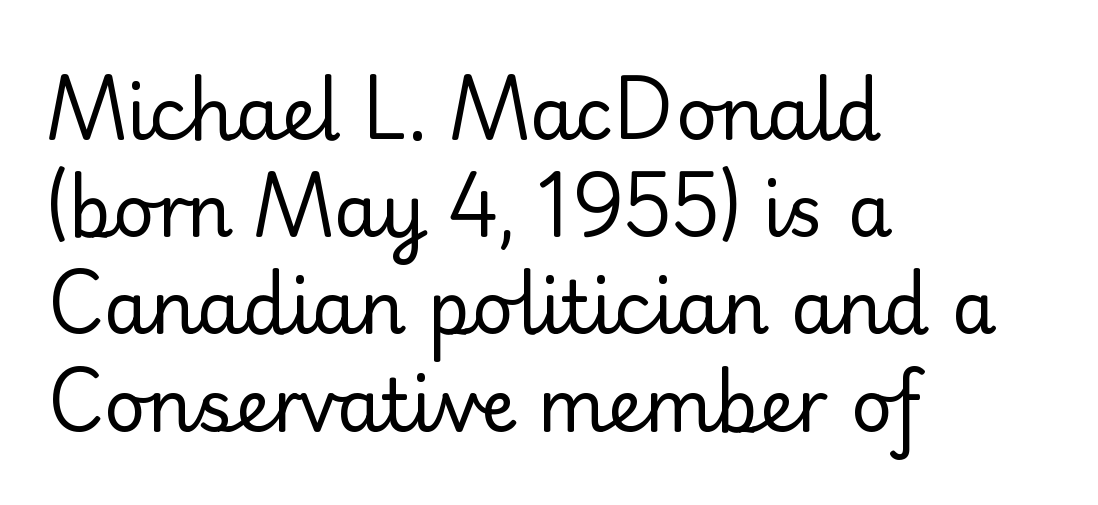
{"serif": "yes", "italic": "no", "bold": "no", "weight": "regular", "width": "normal", "stroke_contrast": "low", "x_height": "small", "monospaced": "no", "underline": "no", "align": "left", "line_spacing": "normal", "line_spacing_ratio": 1.35, "letter_spacing": "normal", "letter_spacing_em": 0.0, "glyph_px": 72}
